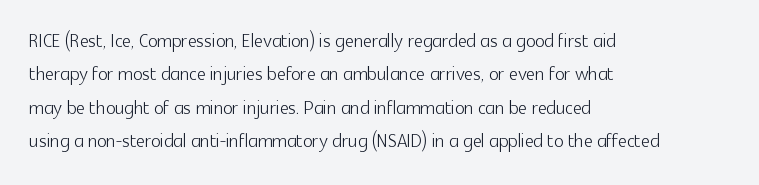
{"italic": "no", "bold": "no", "underline": "no", "align": "left", "line_spacing": "normal", "line_spacing_ratio": 1.34, "letter_spacing": "normal", "letter_spacing_em": 0.0, "glyph_px": 25}
